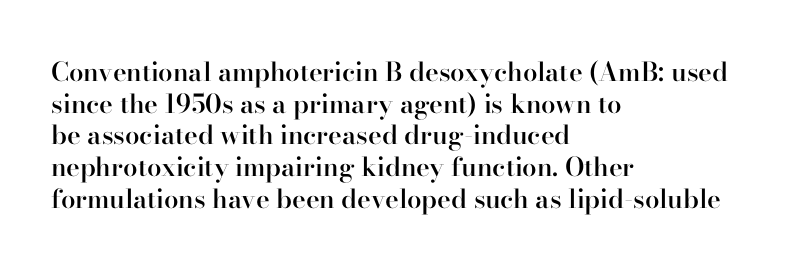
The image shows 26 px text type, upright; set left-aligned, line spacing 1.22x, normal letter spacing, not underlined.
